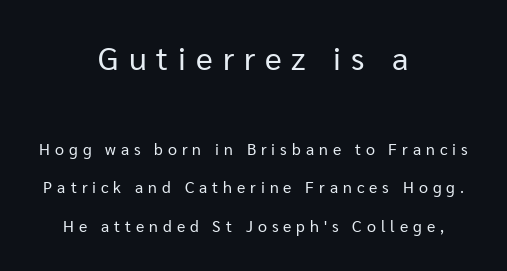
Q: Is the text bold? A: No.
Q: Is the text italic (slanted)? A: No, it is upright.
Q: Is the typeface a serif or a sans-serif typeface? A: Sans-serif.
Q: Is the text underlined? A: No.
Q: How is the paragraph aligned? A: Centered.
Q: Is the spacing between letters normal or unusually wide? A: Unusually wide.
Q: Is the spacing between lines tight, normal or loose? A: Loose.
Q: Which block of text is set in a larger size, the first (top) or the second (bottom)? A: The first (top) one.
Q: Width (condensed, normal, or wide)? A: Normal.
Q: Stroke contrast? A: Low.
Q: x-height? A: Medium.
Q: Monospaced? A: No.
